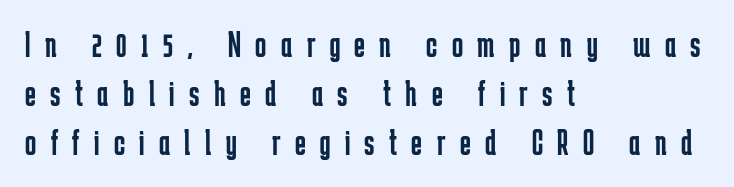
Q: Is the text bold? A: No.
Q: Is the text italic (slanted)? A: No, it is upright.
Q: Is the typeface a serif or a sans-serif typeface? A: Sans-serif.
Q: Is the text underlined? A: No.
Q: How is the paragraph aligned? A: Left-aligned.
Q: Is the spacing between letters normal or unusually wide? A: Unusually wide.
Q: Is the spacing between lines tight, normal or loose? A: Normal.
Q: Width (condensed, normal, or wide)? A: Condensed.
Q: Stroke contrast? A: Low.
Q: x-height? A: Medium.
Q: Monospaced? A: No.
